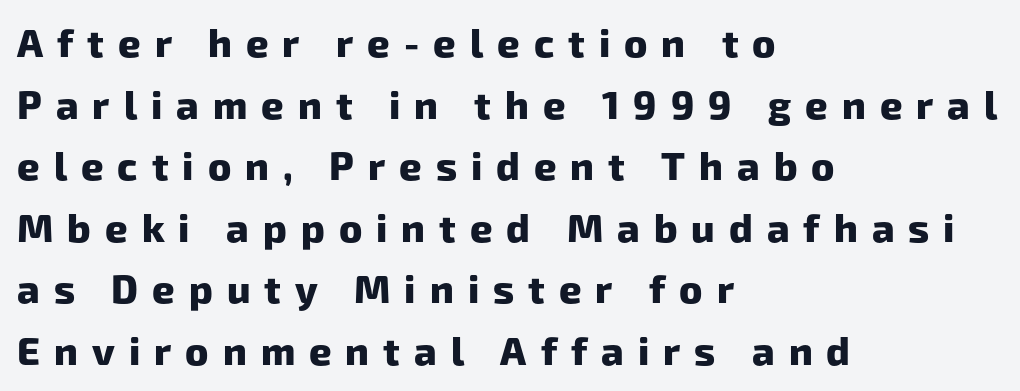
Q: Is the text bold? A: Yes.
Q: Is the typeface a serif or a sans-serif typeface? A: Sans-serif.
Q: Is the text underlined? A: No.
Q: How is the paragraph aligned? A: Left-aligned.
Q: Is the spacing between letters normal or unusually wide? A: Unusually wide.
Q: Is the spacing between lines tight, normal or loose? A: Normal.
Q: Width (condensed, normal, or wide)? A: Normal.
Q: Stroke contrast? A: Low.
Q: x-height? A: Medium.
Q: Monospaced? A: No.
